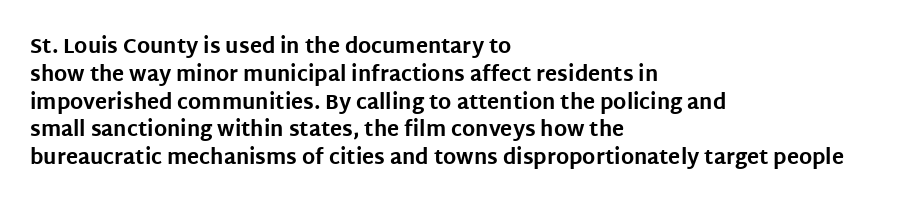
Q: Is the text bold? A: Yes.
Q: Is the text italic (slanted)? A: No, it is upright.
Q: Is the text underlined? A: No.
Q: How is the paragraph aligned? A: Left-aligned.
Q: Is the spacing between letters normal or unusually wide? A: Normal.
Q: Is the spacing between lines tight, normal or loose? A: Normal.
